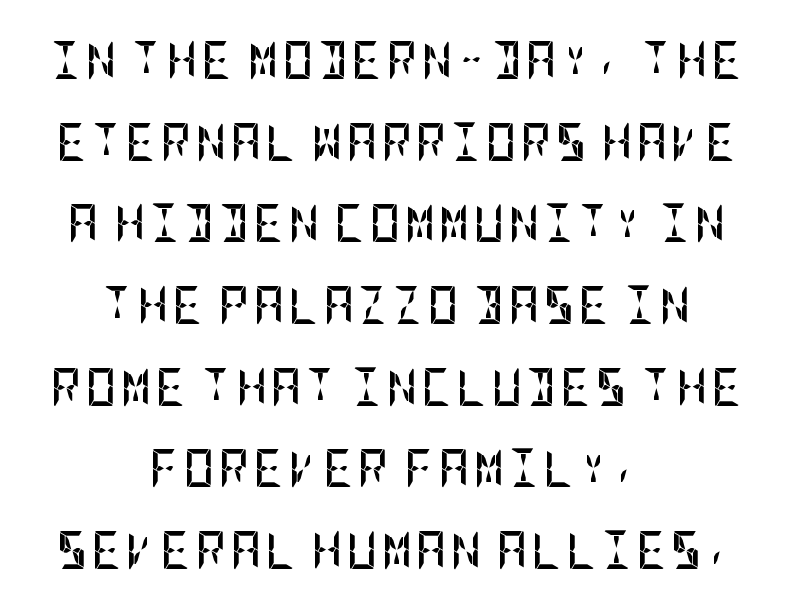
Q: Is the text bold? A: Yes.
Q: Is the text italic (slanted)? A: No, it is upright.
Q: Is the typeface a serif or a sans-serif typeface? A: Sans-serif.
Q: Is the text underlined? A: No.
Q: How is the paragraph aligned? A: Centered.
Q: Is the spacing between lines tight, normal or loose? A: Loose.
Q: Width (condensed, normal, or wide)? A: Condensed.
Q: Stroke contrast? A: Low.
Q: x-height? A: Large.
